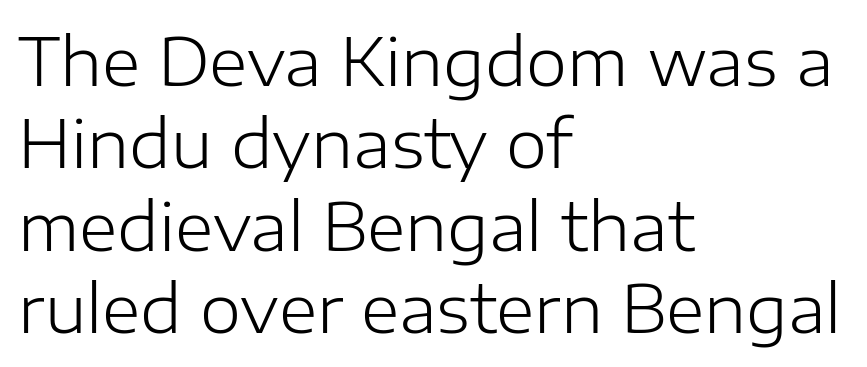
The image shows 66 px light sans-serif type, upright; set left-aligned, normal line spacing (1.25x), normal letter spacing, not underlined; low stroke contrast and a medium x-height.
